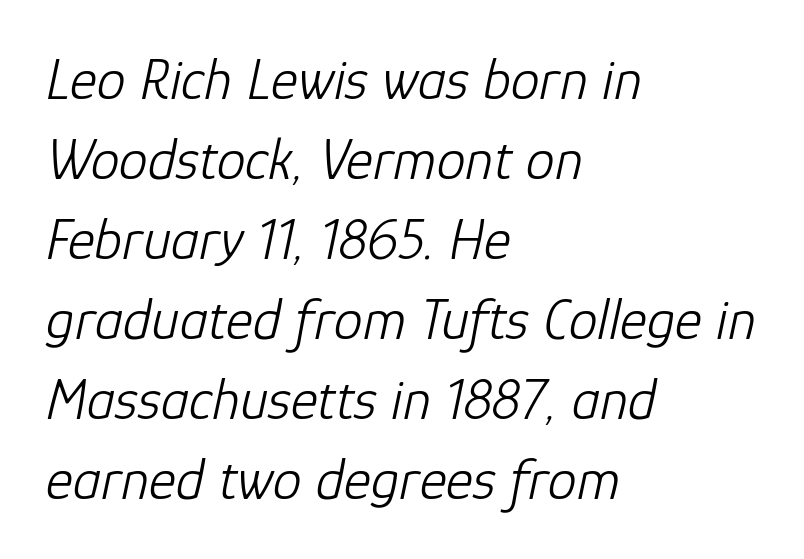
Q: Is the text bold? A: No.
Q: Is the text italic (slanted)? A: Yes, it leans right by about 12 degrees.
Q: Is the text underlined? A: No.
Q: How is the paragraph aligned? A: Left-aligned.
Q: Is the spacing between letters normal or unusually wide? A: Normal.
Q: Is the spacing between lines tight, normal or loose? A: Normal.
Q: Width (condensed, normal, or wide)? A: Normal.
Q: Stroke contrast? A: Low.
Q: x-height? A: Medium.
Q: Monospaced? A: No.
